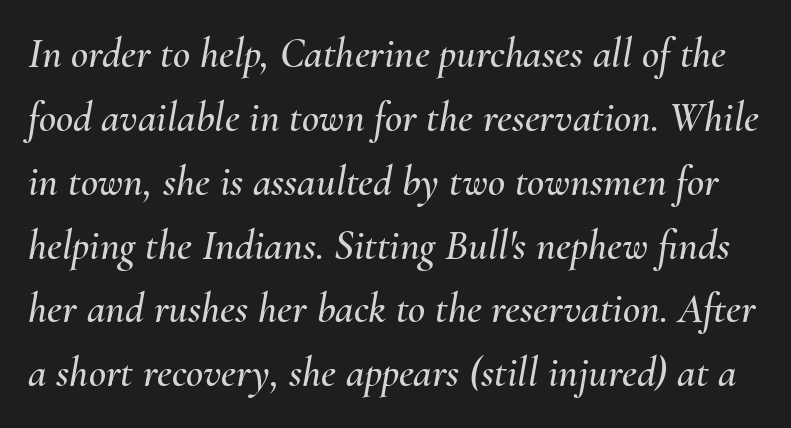
{"italic": "yes", "lean": "right", "slant_degrees": 10, "width": "normal", "stroke_contrast": "medium", "x_height": "small", "monospaced": "no", "underline": "no", "line_spacing": "normal", "line_spacing_ratio": 1.52, "letter_spacing": "normal", "letter_spacing_em": 0.0, "glyph_px": 42}
